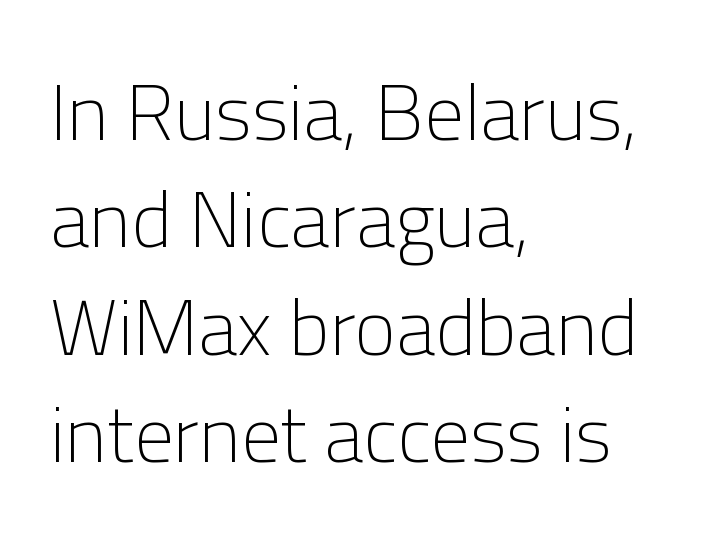
Typeset ragged right — the left edge is the straight one. The lines sit at an ordinary, default distance from one another. Here the glyphs are tracked normally, forming tight word shapes. The typography opts for an upright posture over an oblique one. The rendering uses natural spacing where letterforms have individual widths.
